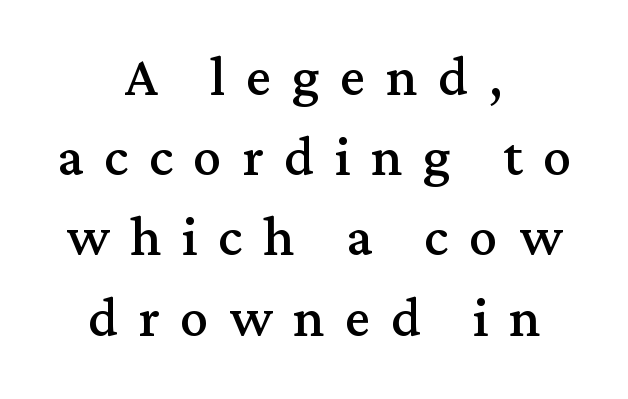
The image shows 71 px regular-weight serif type, upright; set centered, tight line spacing (1.13x), unusually wide letter spacing (+0.29 em), not underlined; medium stroke contrast and a medium x-height.
